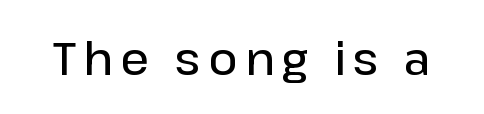
The image shows 45 px semibold sans-serif type, upright; set not underlined; low stroke contrast and a medium x-height.
